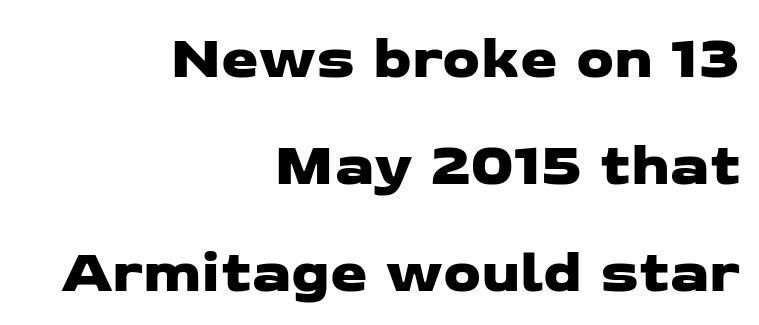
The image shows 60 px wide sans-serif type; set right-aligned, line spacing 1.78x, normal letter spacing, not underlined; low stroke contrast and a medium x-height.
